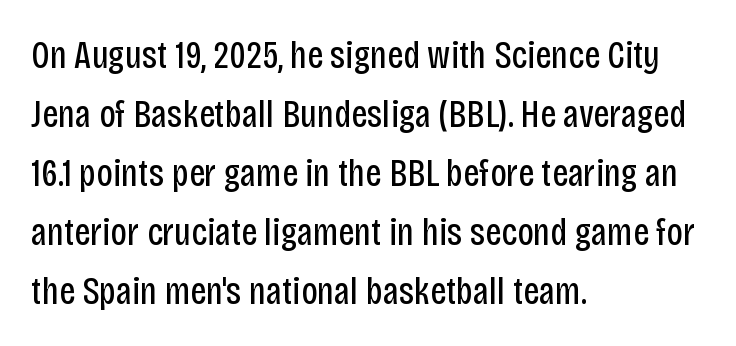
Think of a printed novel: that variable character pitch is what you see here. The strokes are not fattened; the text isn't bold. In CSS terms this would be text-align: left. How would I describe the line gaps? Plain and ordinary. Look at the bottom of the vertical strokes: they stop flat, with no serifs. This sample uses plain, unmodified letter spacing.
